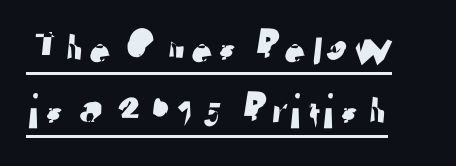
This rendering uses left alignment, leaving the right contour irregular. This sample uses a sans-serif face. Students, observe the line beneath the letters — that is underlining. The designer left line spacing at the default. Students, note that the glyphs here touch the page at normal intervals.
